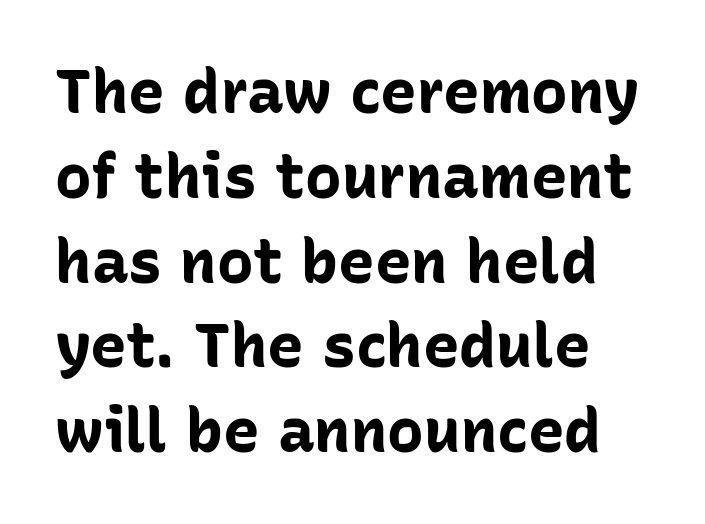
You could not count columns in this text — the font is proportionally spaced. The vertical gap from one line to the next is medium. Is the letter spacing exaggerated? No — it looks like the ordinary default. Check the space under the baseline: it is left empty. Emphasis by weight is at full strength: bold. Designer's note — italics off, roman on.
